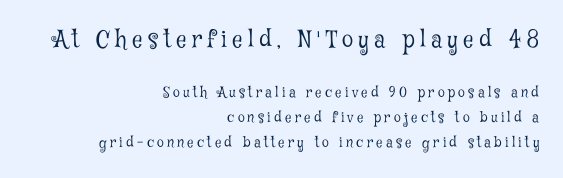
{"italic": "no", "bold": "no", "underline": "no", "align": "right", "line_spacing_ratio": 1.78, "letter_spacing": "wide", "letter_spacing_em": 0.23, "larger_block": "first", "size_ratio": 1.64, "glyph_px": 23}
